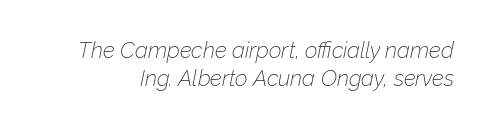
The image shows 22 px text type, italic (leaning right); set normal line spacing (1.27x), normal letter spacing, not underlined.
